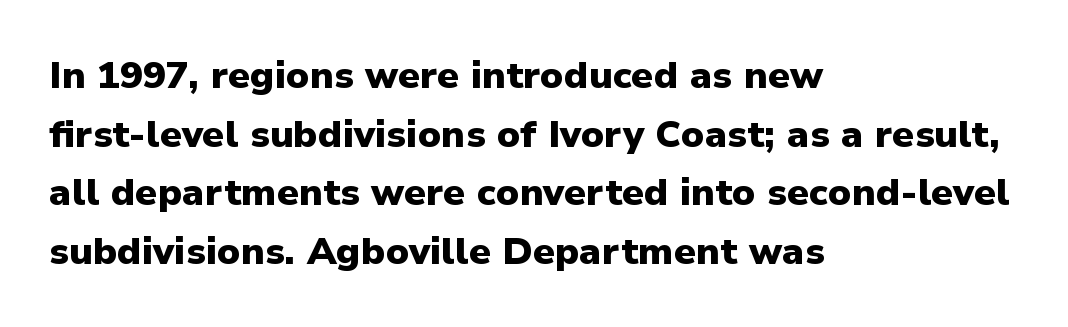
Is this a fixed-width face? No — the glyphs have proportional, varying widths. Serif or sans? Sans — the stroke terminals are bare. This rendering uses left alignment, leaving the right contour irregular. Only glyphs here, with clear space below each row. Heft: maximum for text — a bold. The letters stand upright; this is a roman face.
